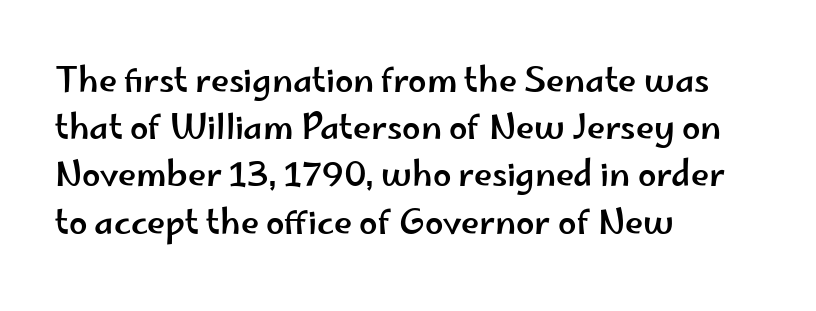
The image shows 33 px wide sans-serif type, upright; set left-aligned, normal line spacing (1.43x), normal letter spacing, not underlined; low stroke contrast and a small x-height.
